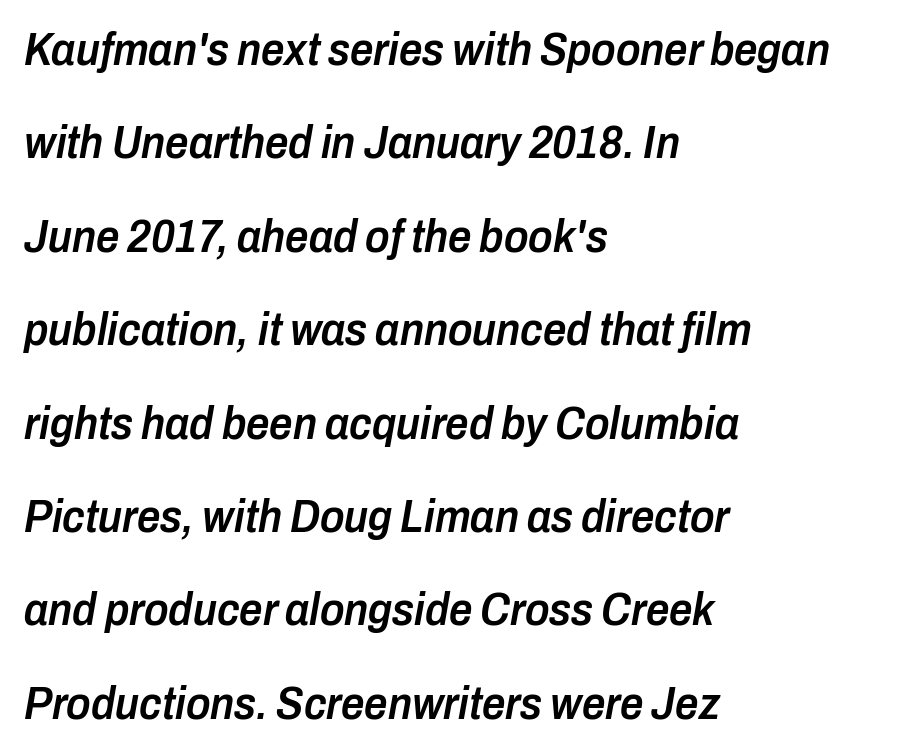
The image shows 46 px semibold, condensed type, italic (leaning right); set left-aligned, loose line spacing (2.03x), normal letter spacing, not underlined; low stroke contrast and a medium x-height.
